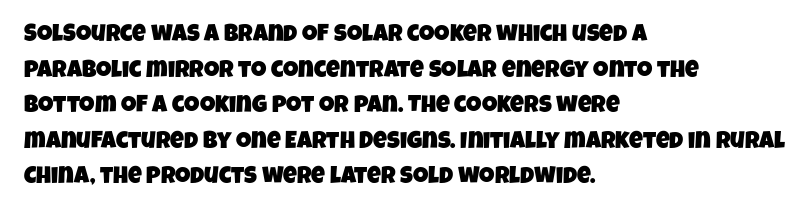
The setting favours the left margin, as ordinary paragraphs usually do. The baseline area is clear. The lines sit at an ordinary, default distance from one another. Students, note that the glyphs here touch the page at normal intervals.
